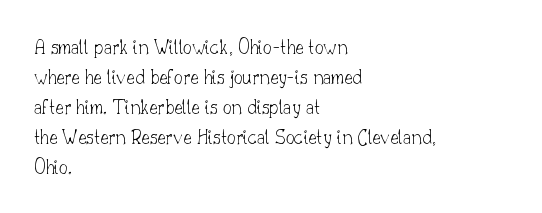
Q: Is the text bold? A: No.
Q: Is the text italic (slanted)? A: No, it is upright.
Q: Is the text underlined? A: No.
Q: How is the paragraph aligned? A: Left-aligned.
Q: Is the spacing between letters normal or unusually wide? A: Normal.
Q: Is the spacing between lines tight, normal or loose? A: Normal.
